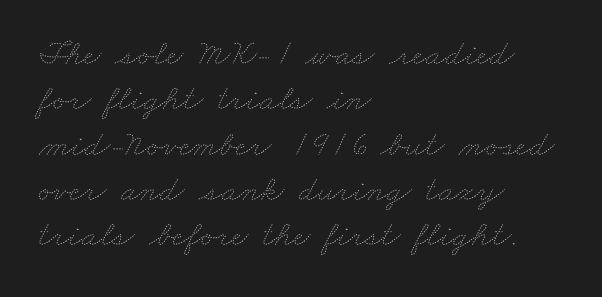
These lines keep a tight, regular rhythm from letter to letter. The face used here is proportionally spaced, like ordinary book or web type. Letters rest on an invisible, unmarked baseline. In CSS terms this would be text-align: left. The lines sit at an ordinary, default distance from one another. The font is comparable to plain body text, perhaps lighter.
